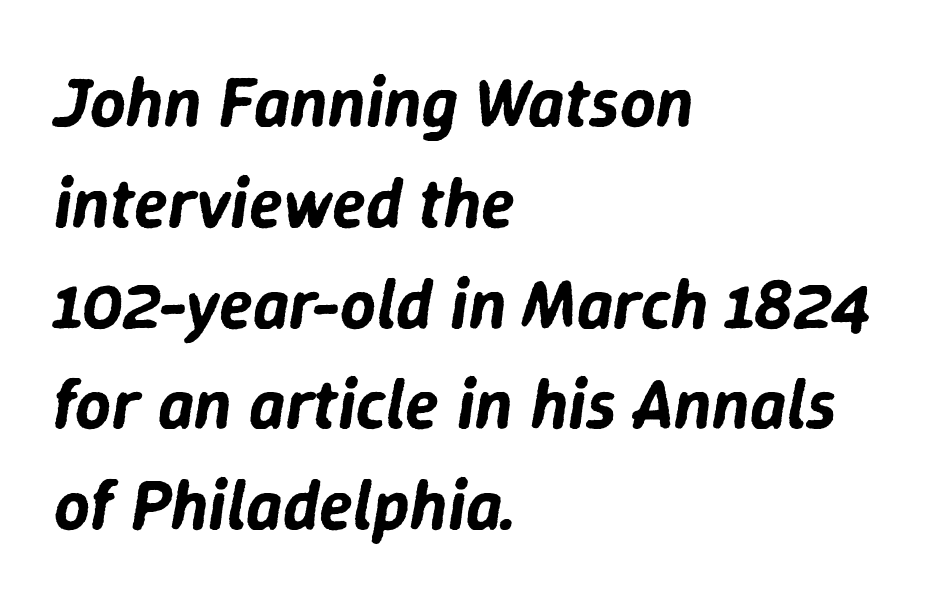
The image shows 70 px text type, italic (leaning right); set left-aligned, normal line spacing (1.44x), normal letter spacing, not underlined; low stroke contrast and a medium x-height.
